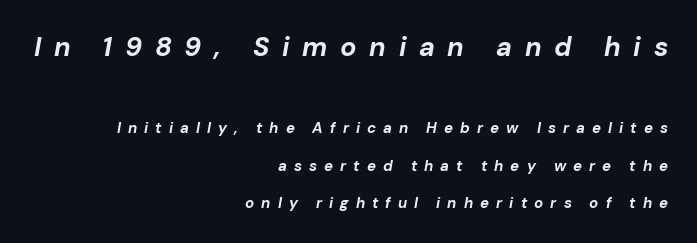
{"italic": "yes", "lean": "right", "slant_degrees": 10, "bold": "yes", "underline": "no", "align": "right", "line_spacing": "loose", "line_spacing_ratio": 2.5, "letter_spacing": "wide", "letter_spacing_em": 0.47, "larger_block": "first", "size_ratio": 1.8, "glyph_px": 27}
